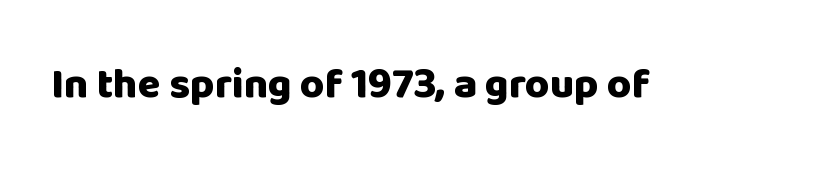
The face used here is a sans, in the tradition of grotesques and geometrics. A bare baseline throughout the passage. The type sits square on the baseline with zero lean. Here the glyphs are tracked normally, forming tight word shapes. The letters are bold, with thick, heavy strokes. Each letter keeps its own natural width here, so spacing adapts to shape.
